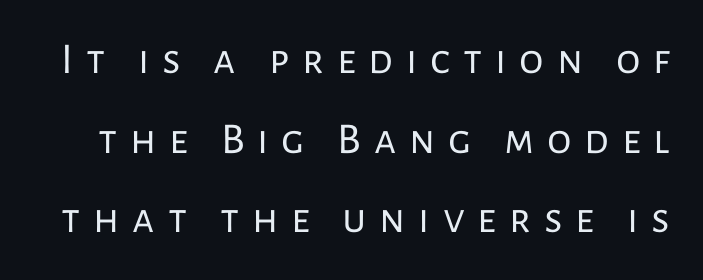
{"serif": "no", "italic": "no", "bold": "no", "weight": "regular", "width": "normal", "stroke_contrast": "low", "x_height": "medium", "monospaced": "no", "underline": "no", "line_spacing_ratio": 1.81, "letter_spacing": "wide", "letter_spacing_em": 0.29, "glyph_px": 44}
